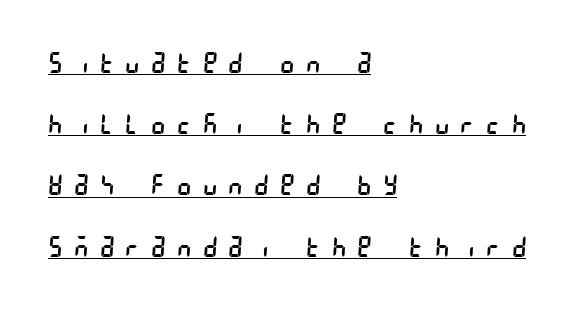
Q: Is the text bold? A: No.
Q: Is the typeface a serif or a sans-serif typeface? A: Sans-serif.
Q: Is the text underlined? A: Yes.
Q: How is the paragraph aligned? A: Left-aligned.
Q: Is the spacing between letters normal or unusually wide? A: Unusually wide.
Q: Is the spacing between lines tight, normal or loose? A: Loose.
Q: Width (condensed, normal, or wide)? A: Condensed.
Q: Stroke contrast? A: Low.
Q: x-height? A: Large.
